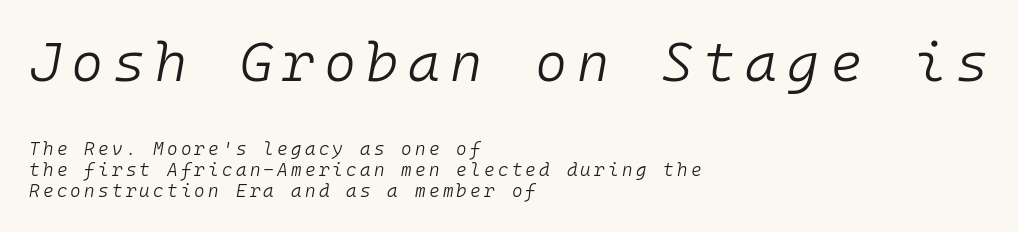
A quiet, ordinary-to-light weight characterises the typeface. The rendering applies a slant to the glyphs. Where is the straight margin? On the left. A clean baseline with only descenders dipping below it.
